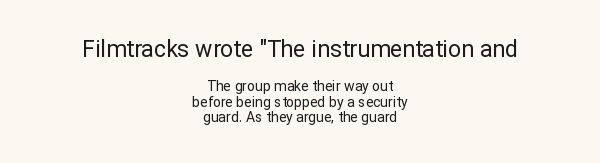
{"italic": "no", "bold": "no", "underline": "no", "align": "center", "line_spacing": "tight", "line_spacing_ratio": 1.09, "letter_spacing": "normal", "letter_spacing_em": 0.0, "larger_block": "first", "size_ratio": 1.64, "glyph_px": 23}
